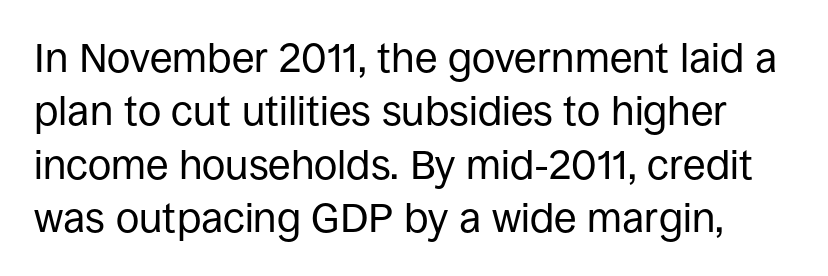
The image shows 41 px regular-weight sans-serif type, upright; set normal line spacing (1.3x), normal letter spacing, not underlined; low stroke contrast and a large x-height.
